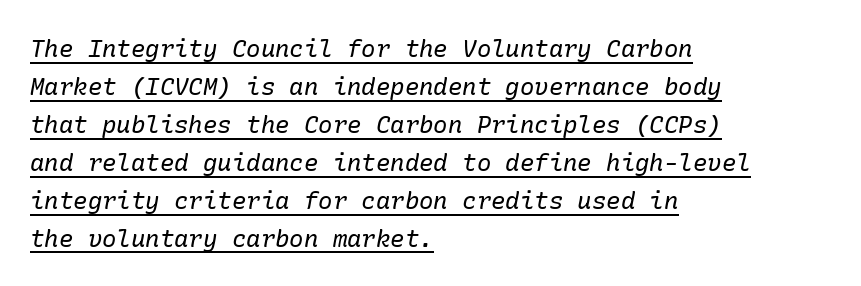
Tracking value appears to be zero — textbook default spacing. Every character sits at an angle, as italics do. The string is rendered with underlining switched on. The paragraph has a hard left edge and a soft right edge.
